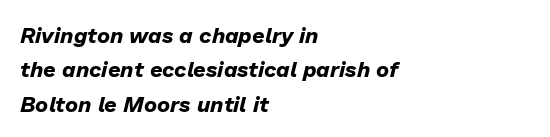
Characters follow at the spacing the type designer built in. The passage shown stacks its lines at a standard gap. Style check: oblique. On the weight axis this lands at bold, roughly 700. Underlining? Definitely not there. In CSS terms this would be text-align: left.
